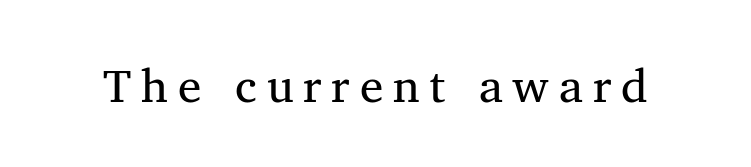
Stems here are at most as thick as an everyday book face. This rendering features lettering with no underline. This sample has the flowing, uneven cadence of proportional lettering. Honestly, the letter spacing is so wide it's the main thing you notice.
